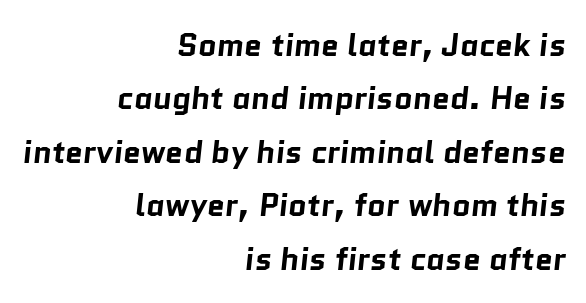
{"serif": "no", "bold": "yes", "weight": "bold", "width": "normal", "stroke_contrast": "low", "x_height": "medium", "monospaced": "no", "underline": "no", "align": "right", "line_spacing": "normal", "line_spacing_ratio": 1.67, "letter_spacing": "normal", "letter_spacing_em": 0.0, "glyph_px": 32}
